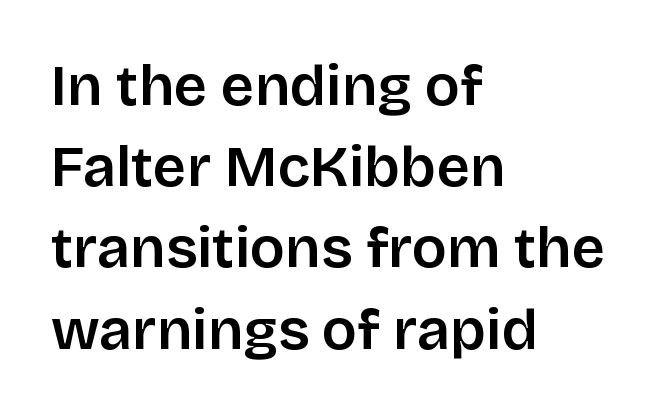
Q: Is the text italic (slanted)? A: No, it is upright.
Q: Is the typeface a serif or a sans-serif typeface? A: Sans-serif.
Q: Is the text underlined? A: No.
Q: How is the paragraph aligned? A: Left-aligned.
Q: Is the spacing between letters normal or unusually wide? A: Normal.
Q: Is the spacing between lines tight, normal or loose? A: Normal.
Q: Width (condensed, normal, or wide)? A: Normal.
Q: Stroke contrast? A: Low.
Q: x-height? A: Large.
Q: Monospaced? A: No.
